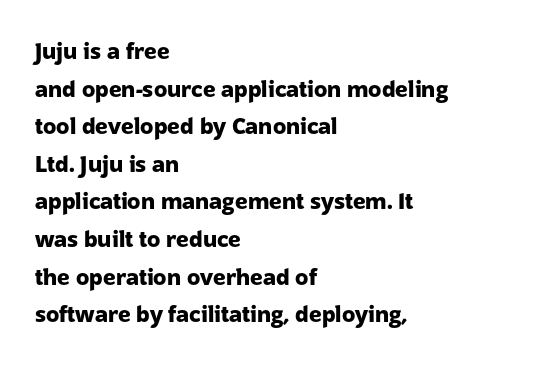
{"italic": "no", "bold": "yes", "underline": "no", "align": "left", "line_spacing_ratio": 1.71, "letter_spacing": "normal", "letter_spacing_em": 0.0, "glyph_px": 22}
